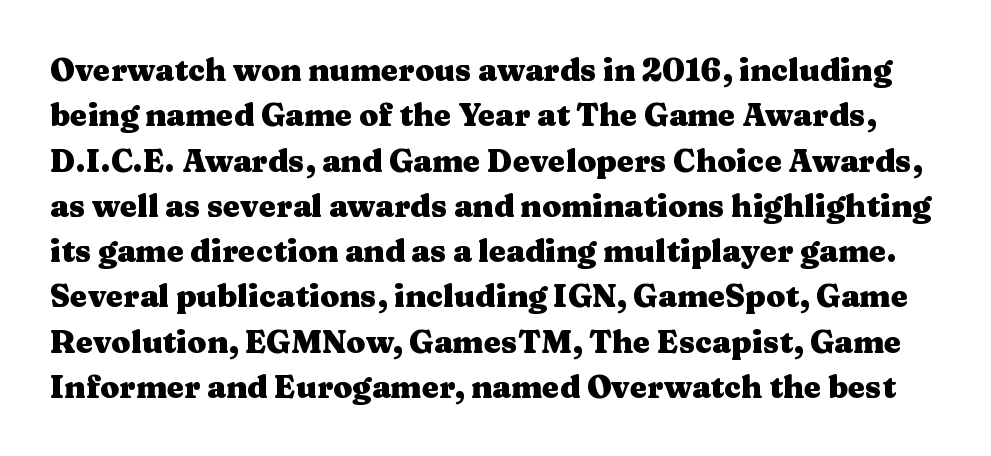
A typesetter would mark this as roman, not italic. Vertical spacing — default. Each letter's strokes conclude with small projecting serifs. Typesetter's note: full bold, strokes at maximum text heaviness.
